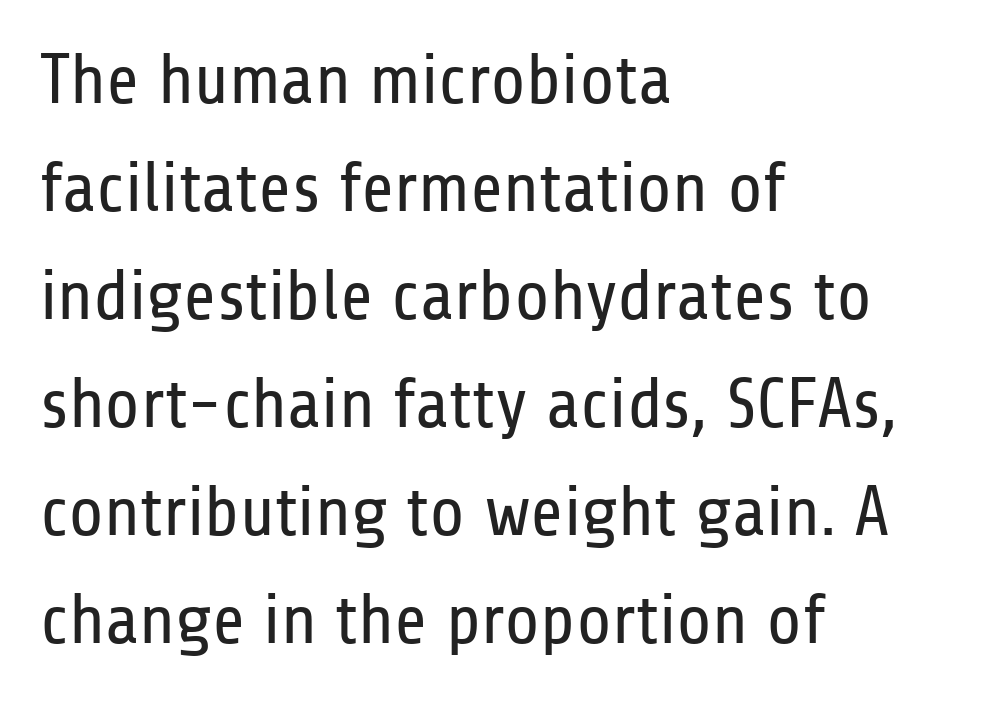
The image shows 71 px regular-weight, condensed sans-serif type, upright; set left-aligned, normal line spacing (1.52x), normal letter spacing, not underlined; low stroke contrast and a medium x-height.
